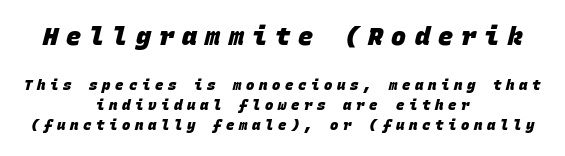
Q: Is the text bold? A: Yes.
Q: Is the text underlined? A: No.
Q: How is the paragraph aligned? A: Centered.
Q: Is the spacing between letters normal or unusually wide? A: Unusually wide.
Q: Is the spacing between lines tight, normal or loose? A: Normal.
Q: Which block of text is set in a larger size, the first (top) or the second (bottom)? A: The first (top) one.
